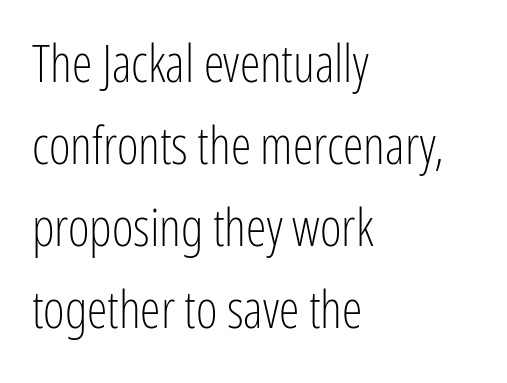
{"serif": "no", "italic": "no", "bold": "no", "weight": "light", "width": "condensed", "stroke_contrast": "low", "x_height": "medium", "monospaced": "no", "underline": "no", "align": "left", "line_spacing": "normal", "line_spacing_ratio": 1.58, "letter_spacing": "normal", "letter_spacing_em": 0.0, "glyph_px": 52}
